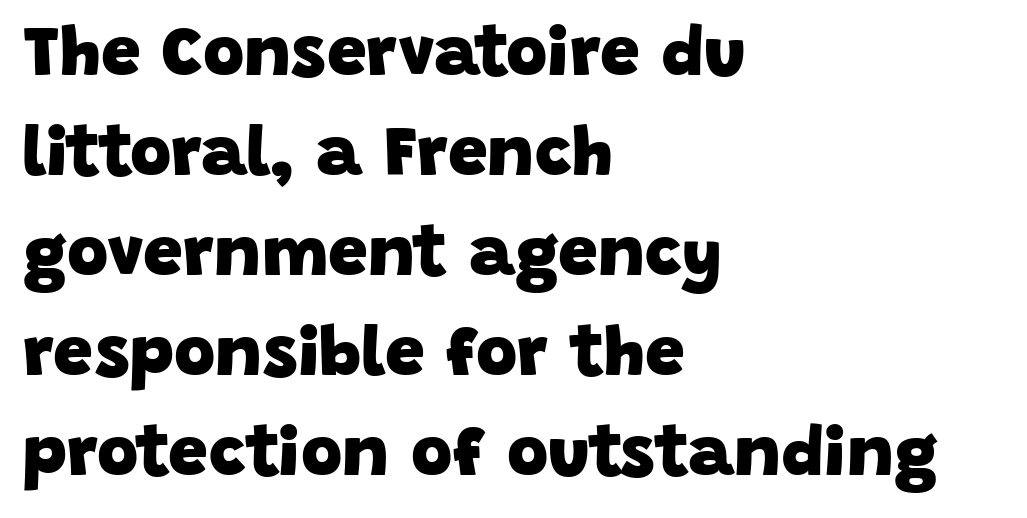
The image shows 71 px heavy sans-serif type; set left-aligned, normal line spacing (1.41x), normal letter spacing, not underlined; low stroke contrast and a large x-height.
